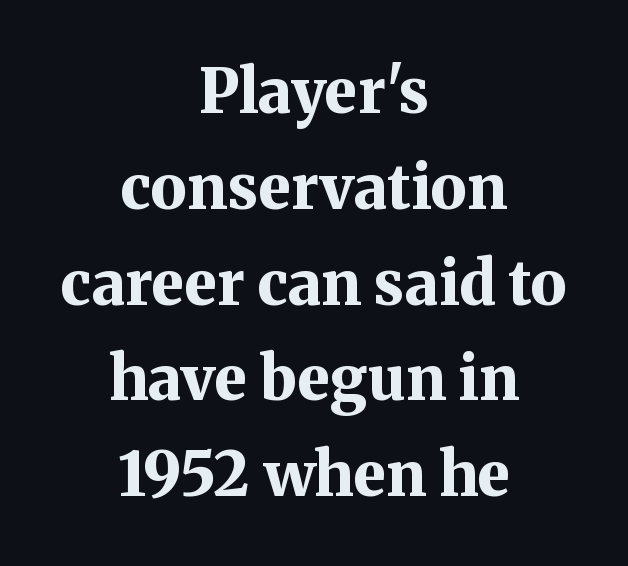
Q: Is the text bold? A: Yes.
Q: Is the text italic (slanted)? A: No, it is upright.
Q: Is the typeface a serif or a sans-serif typeface? A: Serif.
Q: Is the text underlined? A: No.
Q: How is the paragraph aligned? A: Centered.
Q: Is the spacing between letters normal or unusually wide? A: Normal.
Q: Is the spacing between lines tight, normal or loose? A: Normal.
Q: Width (condensed, normal, or wide)? A: Normal.
Q: Stroke contrast? A: Medium.
Q: x-height? A: Medium.
Q: Monospaced? A: No.
